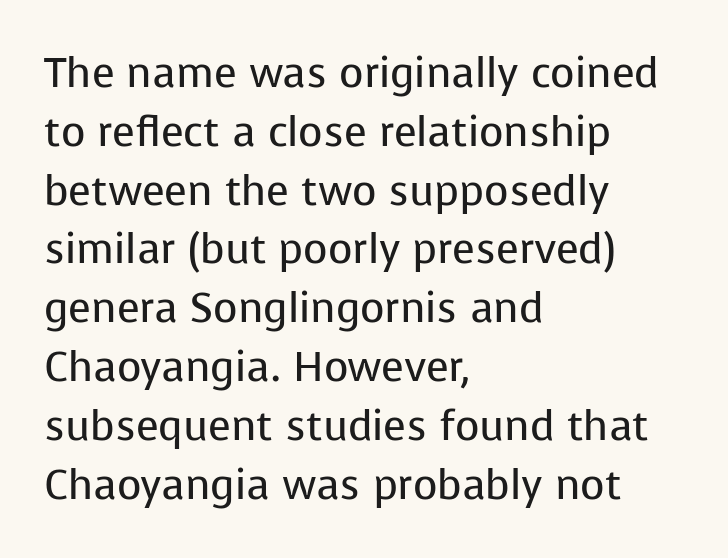
Q: Is the text bold? A: No.
Q: Is the text italic (slanted)? A: No, it is upright.
Q: Is the typeface a serif or a sans-serif typeface? A: Sans-serif.
Q: Is the text underlined? A: No.
Q: How is the paragraph aligned? A: Left-aligned.
Q: Is the spacing between letters normal or unusually wide? A: Normal.
Q: Is the spacing between lines tight, normal or loose? A: Normal.
Q: Width (condensed, normal, or wide)? A: Normal.
Q: Stroke contrast? A: Low.
Q: x-height? A: Medium.
Q: Monospaced? A: No.
